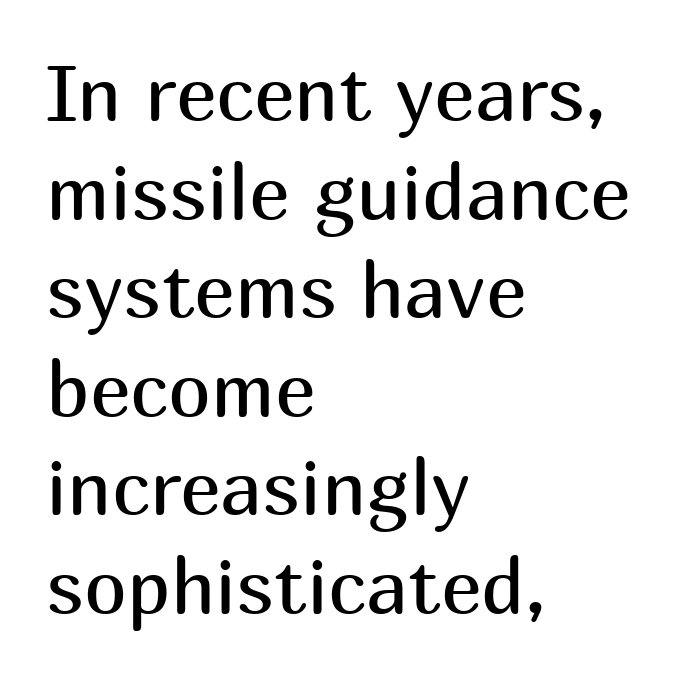
The image shows 77 px regular-weight sans-serif type, upright; set left-aligned, normal line spacing (1.28x), normal letter spacing, not underlined; medium stroke contrast and a medium x-height.
